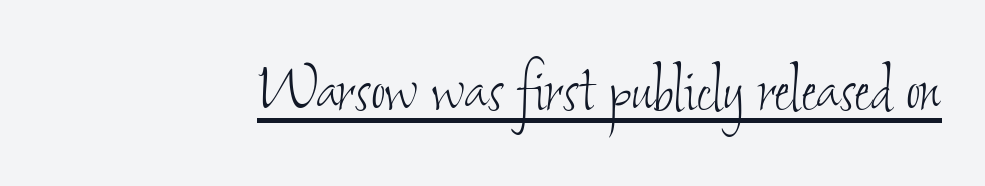
Q: Is the text bold? A: No.
Q: Is the text underlined? A: Yes.
Q: Is the spacing between letters normal or unusually wide? A: Normal.
Q: Width (condensed, normal, or wide)? A: Condensed.
Q: Stroke contrast? A: Low.
Q: x-height? A: Small.
Q: Monospaced? A: No.
